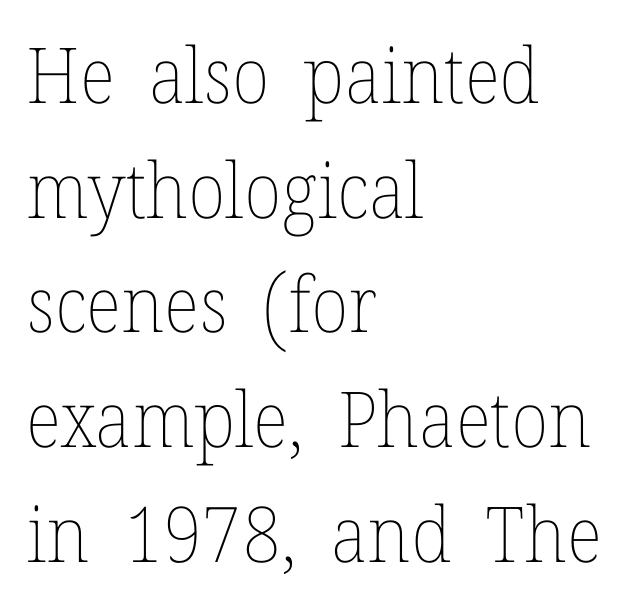
Q: Is the text bold? A: No.
Q: Is the text italic (slanted)? A: No, it is upright.
Q: Is the text underlined? A: No.
Q: How is the paragraph aligned? A: Left-aligned.
Q: Is the spacing between letters normal or unusually wide? A: Normal.
Q: Is the spacing between lines tight, normal or loose? A: Normal.
Q: Width (condensed, normal, or wide)? A: Normal.
Q: Stroke contrast? A: Low.
Q: x-height? A: Medium.
Q: Monospaced? A: No.
